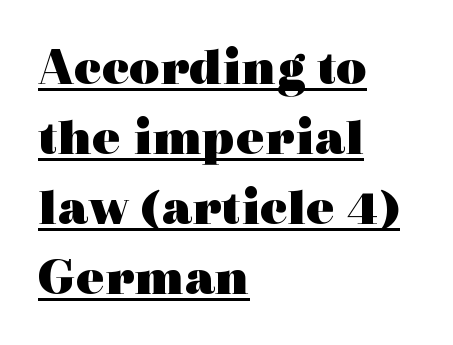
The image shows 53 px heavy, wide serif type, upright; set left-aligned, normal line spacing (1.32x), normal letter spacing, underlined; a medium x-height.
